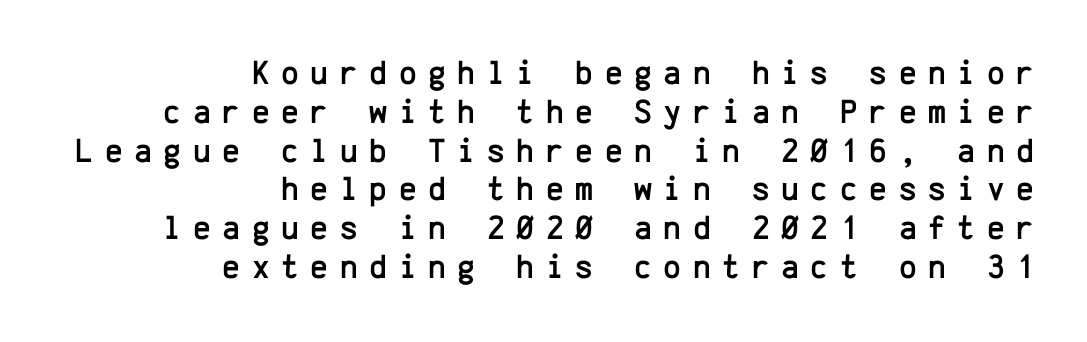
The image shows 34 px sans-serif type, upright, monospaced; set right-aligned, tight line spacing (1.14x), unusually wide letter spacing (+0.34 em), not underlined; low stroke contrast and a medium x-height.
